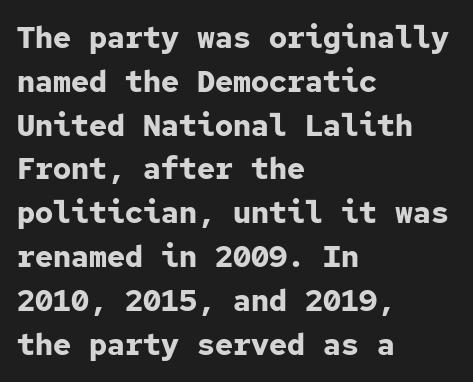
The image shows 30 px bold sans-serif type, upright, monospaced; set left-aligned, normal line spacing (1.46x), normal letter spacing, not underlined; low stroke contrast and a medium x-height.
